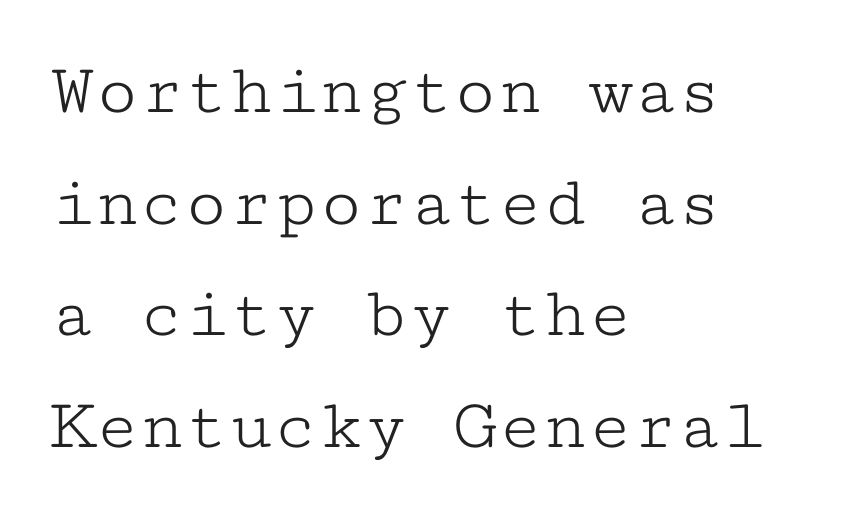
Stroke mass is kept to a normal reading level or below. Anything drawn beneath the words? Only blank space. A typesetter would call this leading conventional body-copy spacing. Font category for this specimen: serif. Each line starts at the same left margin while the right side varies. Do the characters align in a grid? Yes, the font is monospaced.
